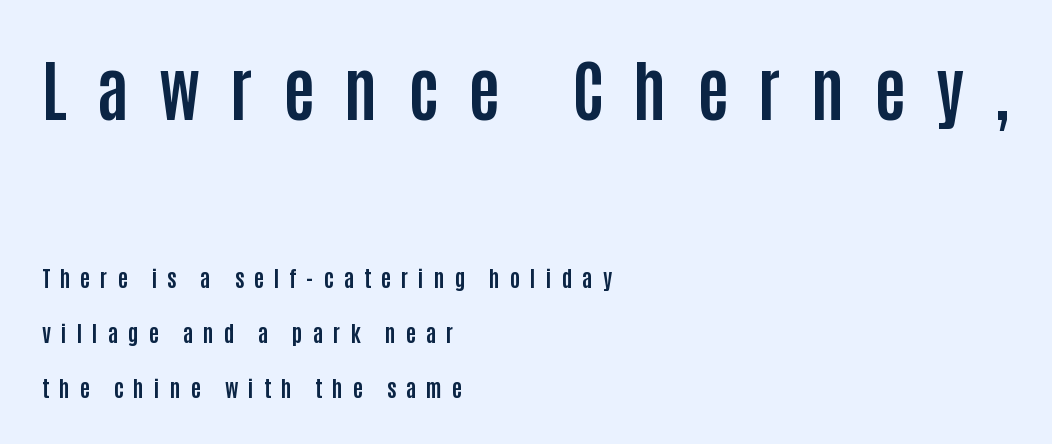
Q: Is the text bold? A: Yes.
Q: Is the text italic (slanted)? A: No, it is upright.
Q: Is the typeface a serif or a sans-serif typeface? A: Sans-serif.
Q: Is the text underlined? A: No.
Q: How is the paragraph aligned? A: Left-aligned.
Q: Is the spacing between letters normal or unusually wide? A: Unusually wide.
Q: Is the spacing between lines tight, normal or loose? A: Loose.
Q: Which block of text is set in a larger size, the first (top) or the second (bottom)? A: The first (top) one.
Q: Width (condensed, normal, or wide)? A: Condensed.
Q: Stroke contrast? A: Low.
Q: x-height? A: Large.
Q: Monospaced? A: No.
